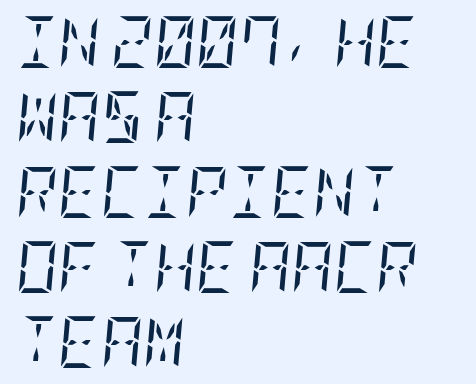
Nothing heavy about these letters — not bold at all. The font family rendered here belongs to the serif group. Rendered with sloped, italic letterforms. The designer left line spacing at the default. The gap between lines stays unmarked.
